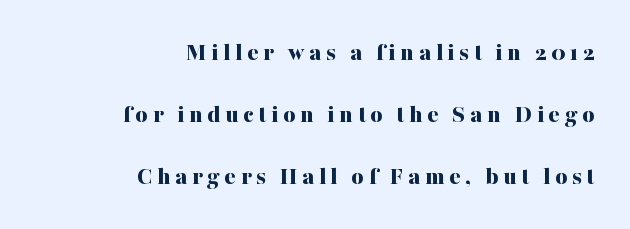
The image shows 26 px bold type, upright; set right-aligned, loose line spacing (2.38x), not underlined.
